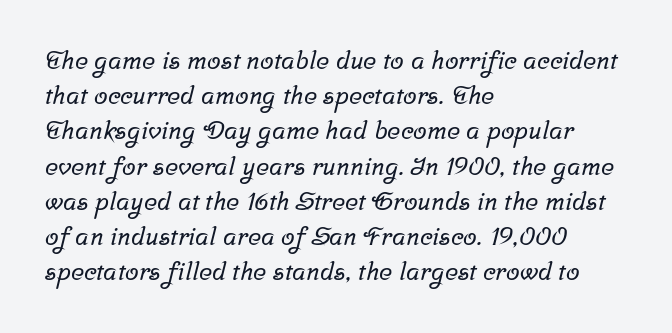
Q: Is the text underlined? A: No.
Q: How is the paragraph aligned? A: Left-aligned.
Q: Is the spacing between letters normal or unusually wide? A: Normal.
Q: Is the spacing between lines tight, normal or loose? A: Normal.
